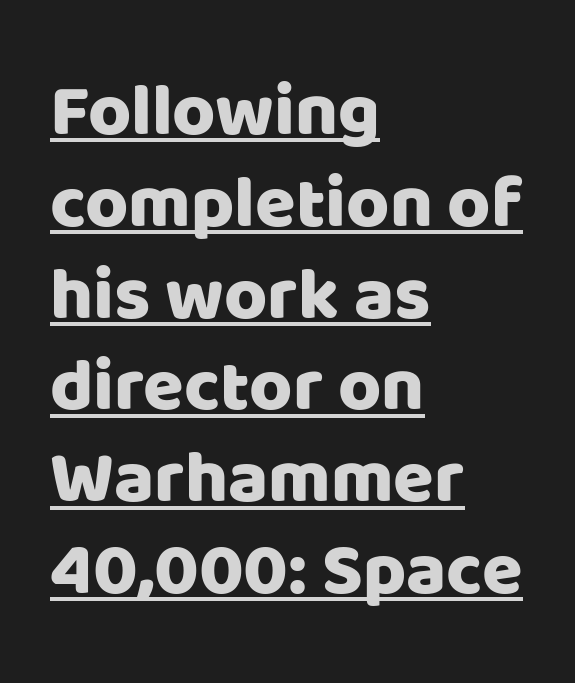
{"serif": "no", "italic": "no", "width": "normal", "stroke_contrast": "low", "x_height": "large", "monospaced": "no", "underline": "yes", "align": "left", "line_spacing_ratio": 1.24, "letter_spacing": "normal", "letter_spacing_em": 0.0, "glyph_px": 74}
